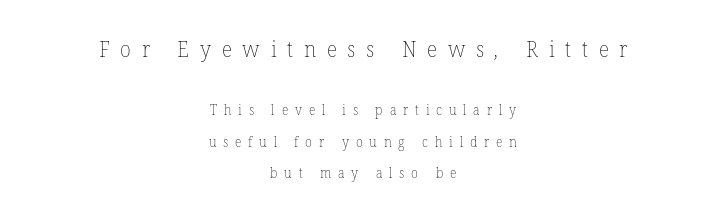
The image shows 22 px text type; set centered, loose line spacing (2.25x), unusually wide letter spacing (+0.49 em), not underlined; the first (top) block is 1.57x larger.
